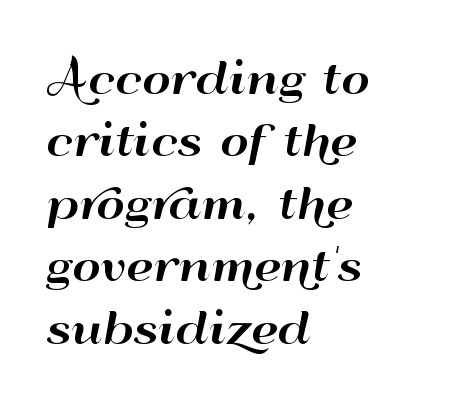
This sample is left-justified, so line endings fall wherever the words run out. Look at the bottom of the vertical strokes: they stop flat, with no serifs. A bare baseline throughout the passage. Whoever set this chose a conventional vertical rhythm. Think of a printed novel: that variable character pitch is what you see here.
